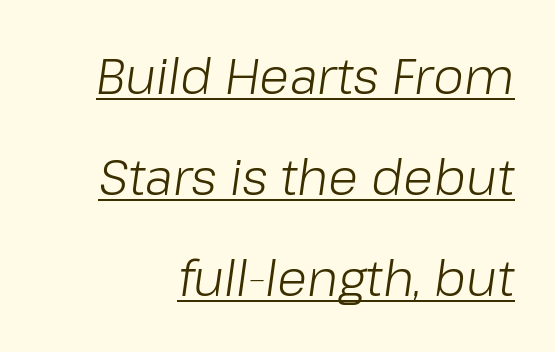
Q: Is the text bold? A: No.
Q: Is the text italic (slanted)? A: Yes, it leans right by about 8 degrees.
Q: Is the text underlined? A: Yes.
Q: How is the paragraph aligned? A: Right-aligned.
Q: Is the spacing between letters normal or unusually wide? A: Normal.
Q: Is the spacing between lines tight, normal or loose? A: Loose.
Q: Width (condensed, normal, or wide)? A: Normal.
Q: Stroke contrast? A: Low.
Q: x-height? A: Medium.
Q: Monospaced? A: No.
